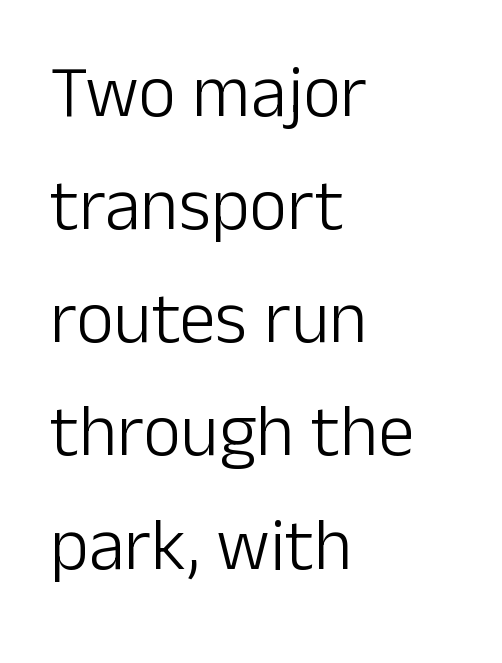
Every stem runs plumb, perpendicular to the baseline. Character widths vary here, with narrow letters taking less room than wide ones. All the whitespace from short lines collects on the right. The type family on display is of the sans-serif kind.
